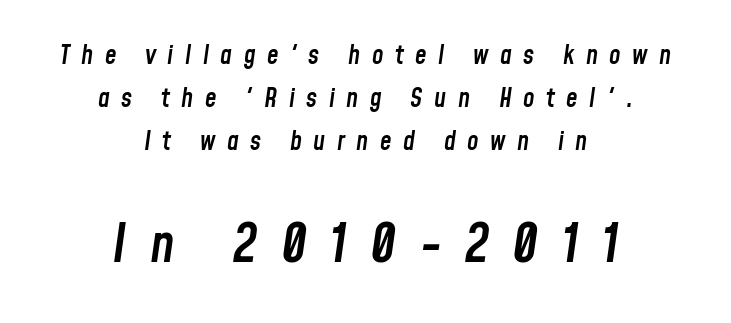
Q: Is the text bold? A: Semi-bold.
Q: Is the text italic (slanted)? A: Yes, it leans right by about 8 degrees.
Q: Is the text underlined? A: No.
Q: How is the paragraph aligned? A: Centered.
Q: Is the spacing between letters normal or unusually wide? A: Unusually wide.
Q: Is the spacing between lines tight, normal or loose? A: Normal.
Q: Which block of text is set in a larger size, the first (top) or the second (bottom)? A: The second (bottom) one.
Q: Width (condensed, normal, or wide)? A: Condensed.
Q: Stroke contrast? A: Low.
Q: x-height? A: Medium.
Q: Monospaced? A: No.
